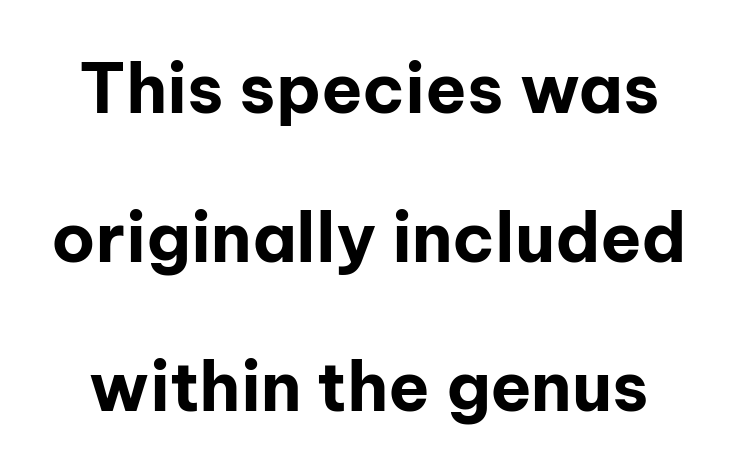
The face used here is a sans, in the tradition of grotesques and geometrics. Nobody drew a line under any word here. Is there much room between lines? Yes — plenty of vertical air separates them. This sample has the flowing, uneven cadence of proportional lettering.
